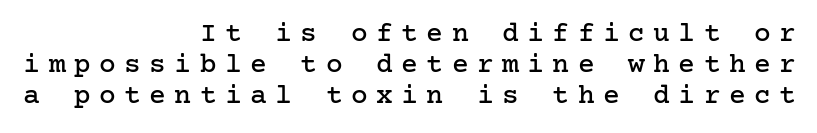
Q: Is the text italic (slanted)? A: No, it is upright.
Q: Is the typeface a serif or a sans-serif typeface? A: Serif.
Q: Is the text underlined? A: No.
Q: How is the paragraph aligned? A: Right-aligned.
Q: Is the spacing between letters normal or unusually wide? A: Unusually wide.
Q: Is the spacing between lines tight, normal or loose? A: Tight.
Q: Width (condensed, normal, or wide)? A: Normal.
Q: Stroke contrast? A: Low.
Q: x-height? A: Medium.
